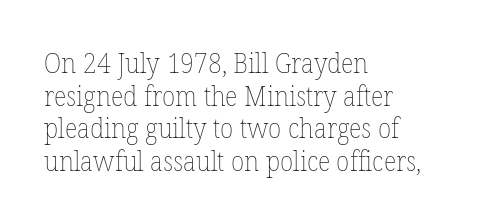
What stands out about the letter spacing? Nothing — it is the standard amount. This is not heavy type; no bold has been used. Just letters on the line, the space beneath them empty. Notice how the stems are strictly vertical — no italics here. This rendering uses left alignment, leaving the right contour irregular.
